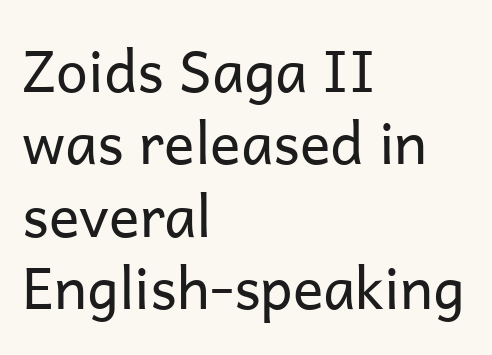
Rendered with straight, roman letterforms. The paragraph has a hard left edge and a soft right edge. No heavy texture on the line: the type isn't bold. Letter spacing: default.
